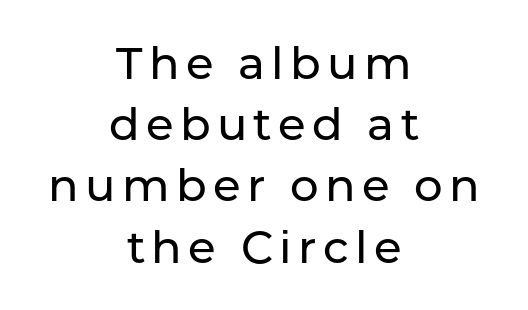
{"serif": "no", "italic": "no", "width": "normal", "stroke_contrast": "low", "x_height": "medium", "monospaced": "no", "underline": "no", "align": "center", "line_spacing": "normal", "line_spacing_ratio": 1.36, "glyph_px": 45}
